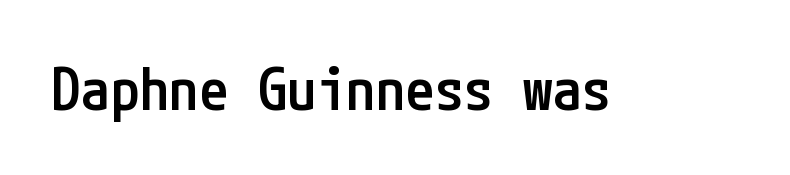
The image shows 59 px semibold, condensed sans-serif type, upright; set normal letter spacing, not underlined; low stroke contrast and a medium x-height.
